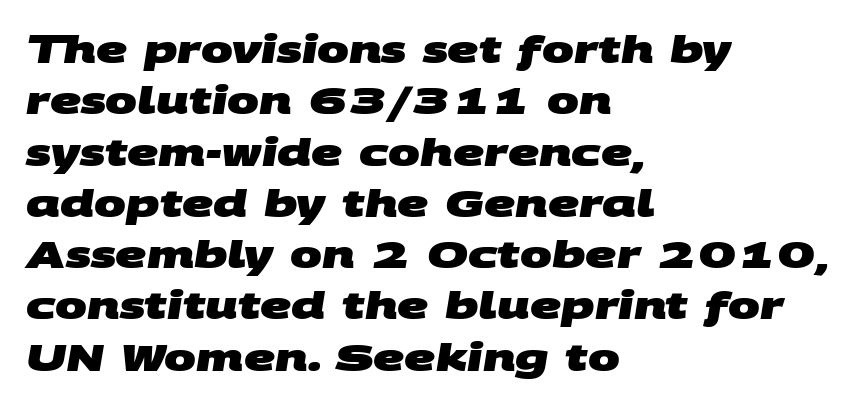
{"serif": "no", "bold": "yes", "weight": "heavy", "width": "wide", "stroke_contrast": "medium", "x_height": "large", "monospaced": "no", "underline": "no", "align": "left", "line_spacing": "normal", "line_spacing_ratio": 1.35, "letter_spacing": "normal", "letter_spacing_em": 0.0, "glyph_px": 38}
